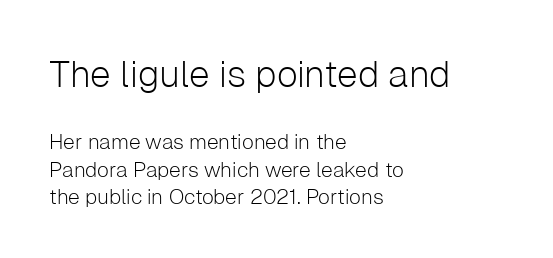
The face used here is proportionally spaced, like ordinary book or web type. The rendering shows plain stroke endings on the letterforms — a sans-serif design. Ascenders rise straight up at ninety degrees. The emphasis by scale lands on block number one, above.
